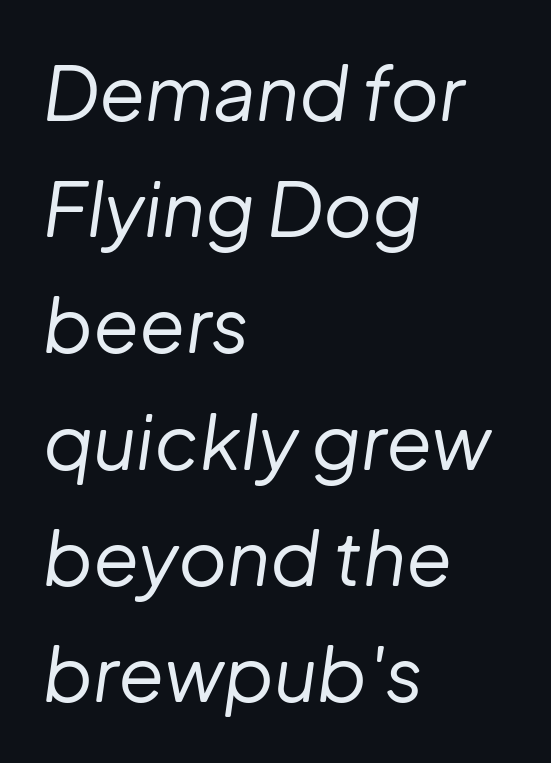
{"italic": "yes", "lean": "right", "slant_degrees": 8, "bold": "no", "weight": "regular", "width": "normal", "stroke_contrast": "low", "x_height": "medium", "monospaced": "no", "underline": "no", "align": "left", "line_spacing": "normal", "line_spacing_ratio": 1.55, "letter_spacing": "normal", "letter_spacing_em": 0.0, "glyph_px": 75}
